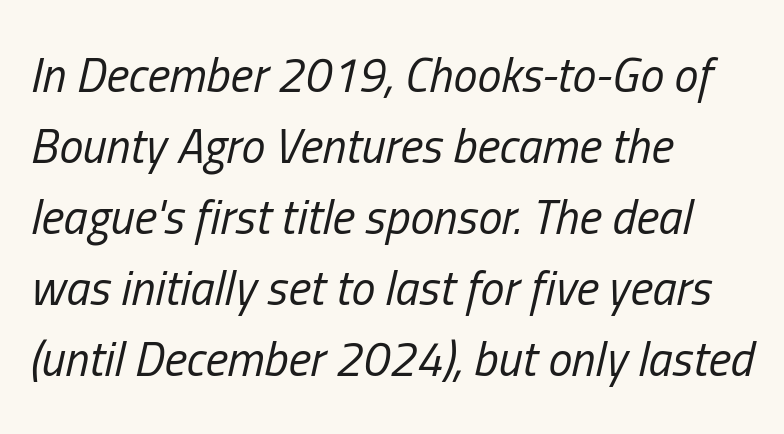
{"italic": "yes", "lean": "right", "slant_degrees": 13, "bold": "no", "weight": "regular", "width": "condensed", "stroke_contrast": "low", "x_height": "medium", "monospaced": "no", "underline": "no", "align": "left", "line_spacing": "normal", "line_spacing_ratio": 1.48, "letter_spacing": "normal", "letter_spacing_em": 0.0, "glyph_px": 48}
